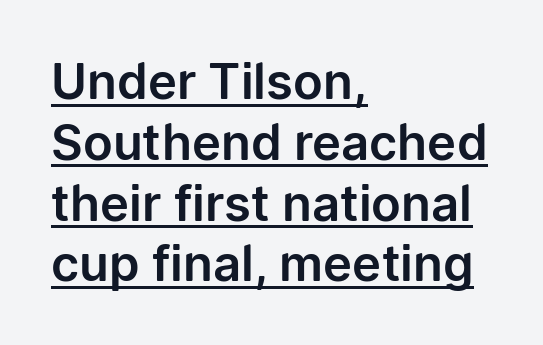
The letters advance in unequal steps, a hallmark of proportional type. The rendering anchors every line to the left-hand side. Every stem runs plumb, perpendicular to the baseline. Between one letter and the next there's only the usual sliver of space.
